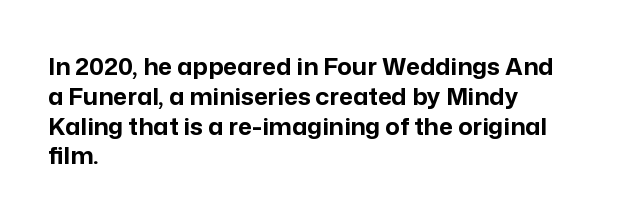
{"italic": "no", "bold": "yes", "underline": "no", "align": "left", "line_spacing_ratio": 1.24, "letter_spacing": "normal", "letter_spacing_em": 0.0, "glyph_px": 24}
